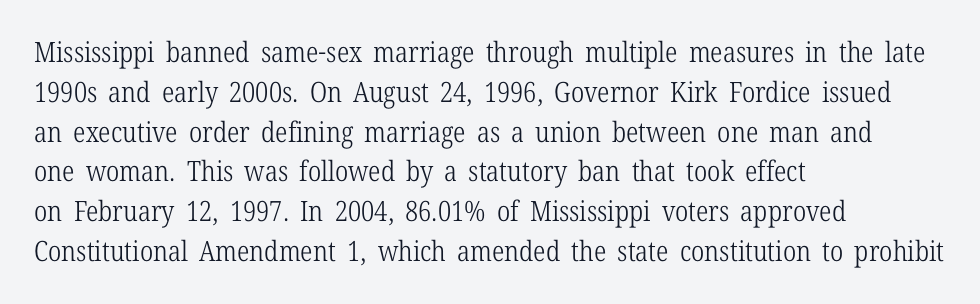
{"serif": "yes", "italic": "no", "bold": "no", "weight": "light", "width": "condensed", "stroke_contrast": "low", "x_height": "medium", "monospaced": "no", "underline": "no", "align": "left", "line_spacing": "normal", "line_spacing_ratio": 1.42, "letter_spacing": "normal", "letter_spacing_em": 0.0, "glyph_px": 28}
